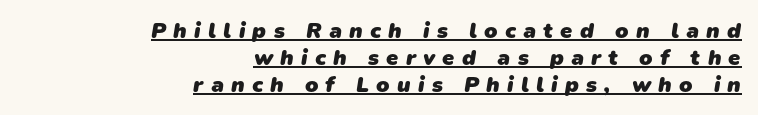
{"bold": "yes", "underline": "yes", "align": "right", "line_spacing_ratio": 1.22, "letter_spacing": "wide", "letter_spacing_em": 0.33, "glyph_px": 22}
